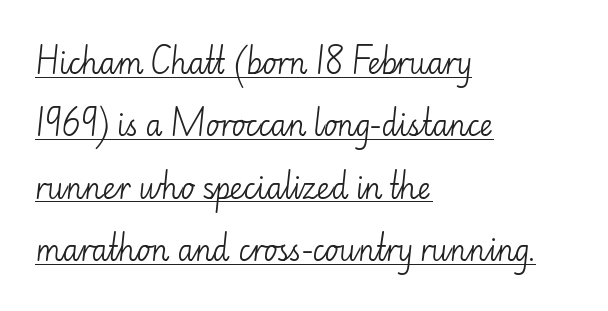
Looks like regular typesetting: each glyph gets only the width it needs. Whoever set this chose breathing room over compactness in the vertical rhythm. Caption: lettering with a line underneath. The letters look calm and open, with moderate or lighter stems.
